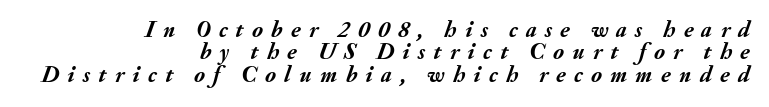
The image shows 23 px bold type, italic (leaning right); set right-aligned, tight line spacing (0.97x), unusually wide letter spacing (+0.36 em), not underlined.
